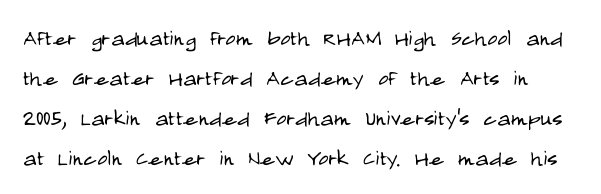
This is sans-serif lettering, the kind often seen on screens and signage. The glyphs are unaccompanied by any horizontal stroke below them. Nothing unusual about the tracking: characters are spaced as the font intends. Baseline-to-baseline distance is the conventional proportion of letter height. The passage shown is not bold in any degree. These lines are rendered in a variable-pitch font.
